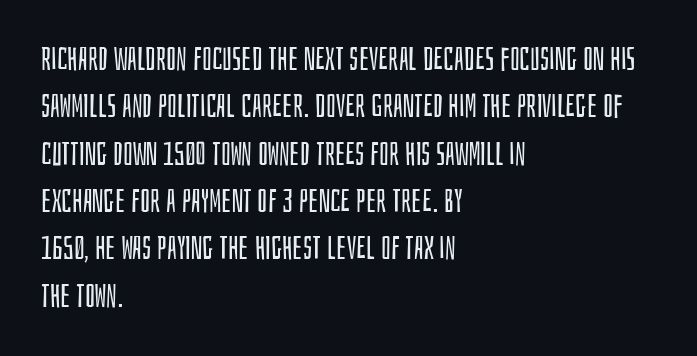
Q: Is the text bold? A: No.
Q: Is the text italic (slanted)? A: No, it is upright.
Q: Is the typeface a serif or a sans-serif typeface? A: Sans-serif.
Q: Is the text underlined? A: No.
Q: How is the paragraph aligned? A: Left-aligned.
Q: Is the spacing between letters normal or unusually wide? A: Normal.
Q: Is the spacing between lines tight, normal or loose? A: Normal.
Q: Width (condensed, normal, or wide)? A: Condensed.
Q: Stroke contrast? A: Low.
Q: x-height? A: Large.
Q: Monospaced? A: No.
